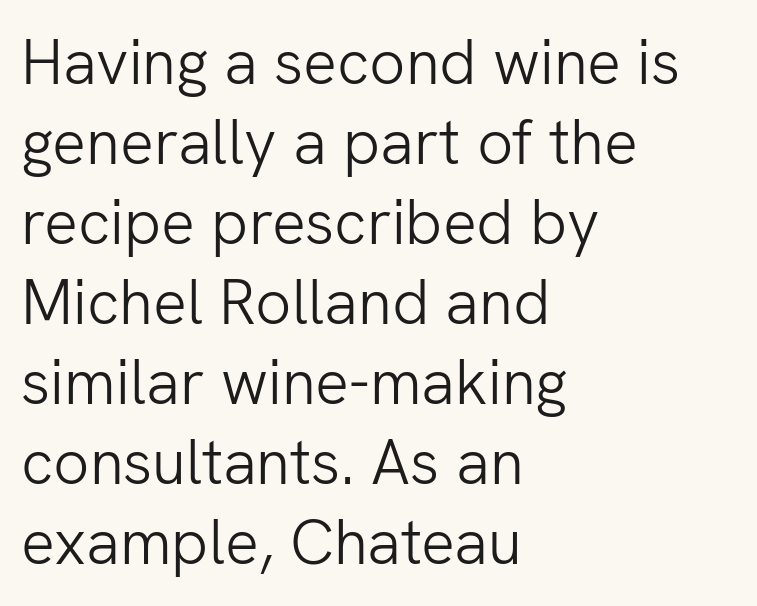
{"serif": "no", "italic": "no", "bold": "no", "weight": "light", "width": "normal", "stroke_contrast": "low", "x_height": "medium", "monospaced": "no", "underline": "no", "align": "left", "line_spacing": "normal", "line_spacing_ratio": 1.27, "letter_spacing": "normal", "letter_spacing_em": 0.0, "glyph_px": 63}
